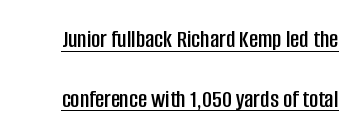
Q: Is the text italic (slanted)? A: No, it is upright.
Q: Is the text underlined? A: Yes.
Q: Is the spacing between letters normal or unusually wide? A: Normal.
Q: Is the spacing between lines tight, normal or loose? A: Loose.
